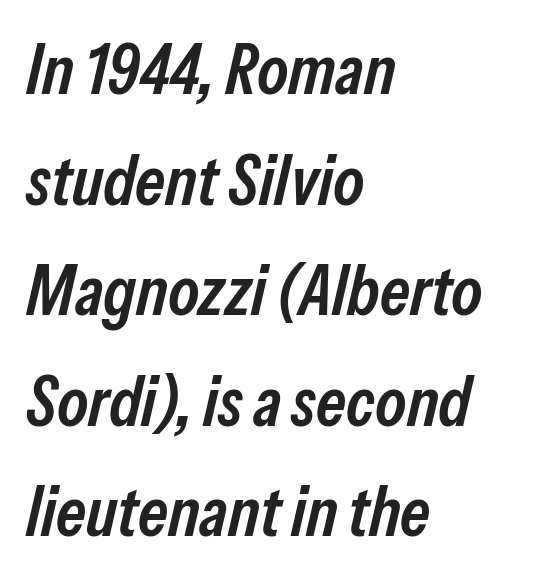
Q: Is the text bold? A: Semi-bold.
Q: Is the text italic (slanted)? A: Yes, it leans right by about 13 degrees.
Q: Is the text underlined? A: No.
Q: How is the paragraph aligned? A: Left-aligned.
Q: Is the spacing between letters normal or unusually wide? A: Normal.
Q: Is the spacing between lines tight, normal or loose? A: Normal.
Q: Width (condensed, normal, or wide)? A: Condensed.
Q: Stroke contrast? A: Low.
Q: x-height? A: Medium.
Q: Monospaced? A: No.
